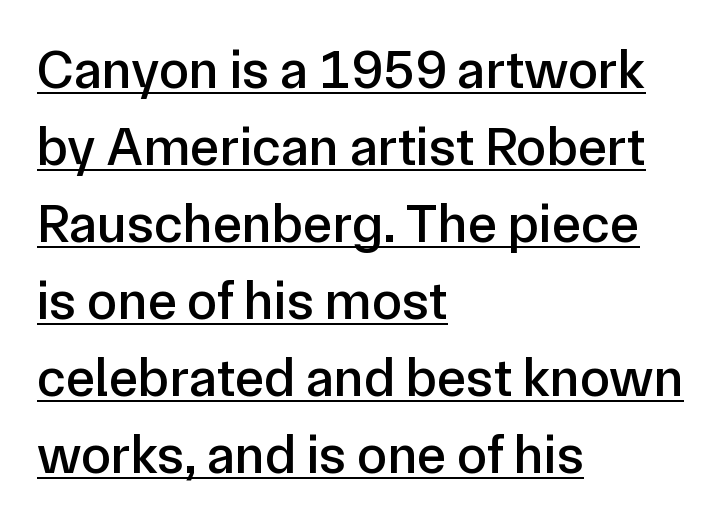
These lines sit exactly where default settings would place them. Varying glyph widths throughout — classic text-font behaviour. The string is rendered with underlining switched on. Every character sits straight up, as roman type does. The type is set solid horizontally, with unmodified tracking. Regarding serifs, this sample does without them.
